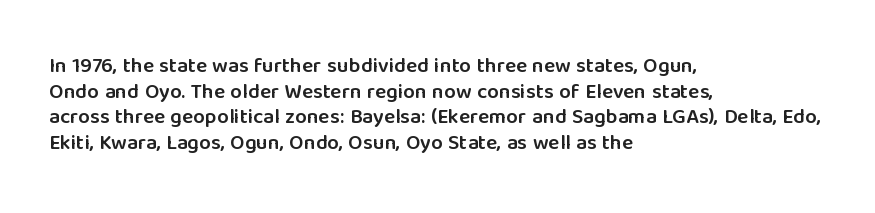
Nobody drew a line under any word here. The letters stand straight up with perfectly vertical stems. Emphasis by weight is partial: semibold. Nobody touched the tracking dial on this one. Compared with a centered layout, this one pins lines to the left instead.
